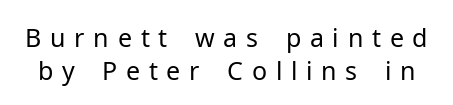
No italicization has been applied; the sample stays upright. The space between consecutive lines is moderate. Tracking here is generous; glyphs stand well apart from one another. No extra ink here — the face is not bold. The words here are not underlined.
